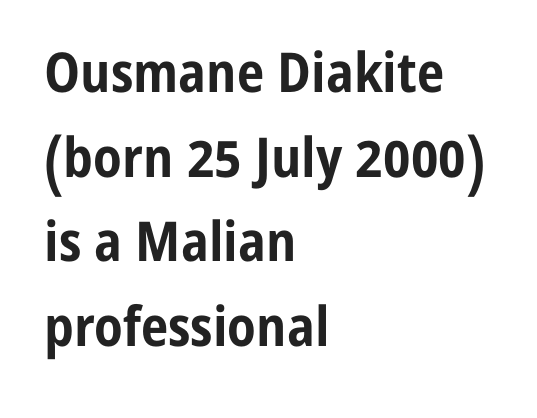
The image shows 55 px bold, condensed sans-serif type, upright; set left-aligned, normal line spacing (1.54x), normal letter spacing, not underlined; low stroke contrast and a medium x-height.
